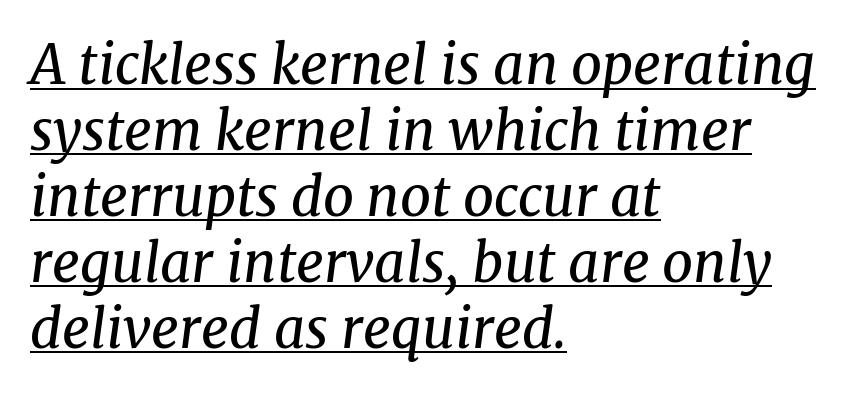
The image shows 54 px regular-weight serif type, italic (leaning right); set left-aligned, line spacing 1.22x, normal letter spacing, underlined; medium stroke contrast and a medium x-height.
